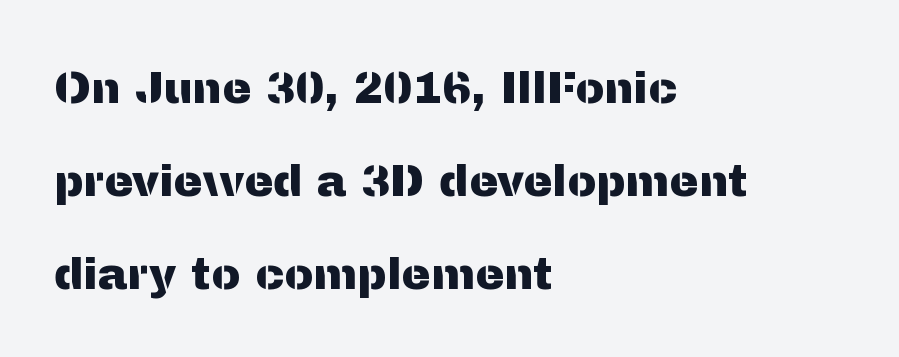
Every row of glyphs begins at an identical x-position on the left. This sample trades compactness for vertical openness between lines. Note: no serifs on the glyphs. Here the designer chose a conventional face with non-uniform glyph widths. No italicization has been applied; the sample stays upright.
